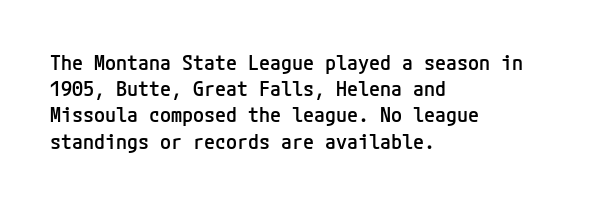
In terms of letterspacing, this is plain default setting. Leftover space on each line is placed entirely after the last word. When letters stand straight like this, we call the style roman or upright. Firm but not heavy-handed strokes: this text is semibold.
